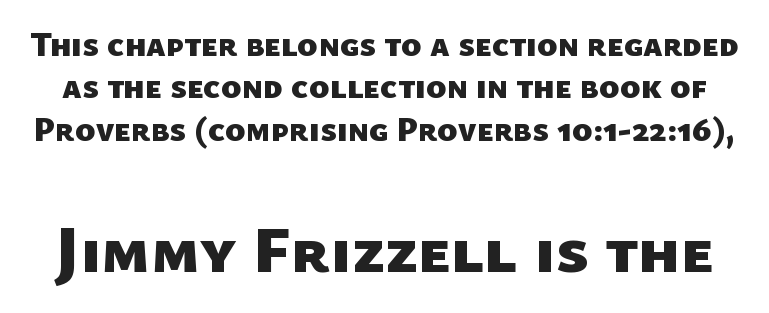
The image shows 67 px heavy sans-serif type; set normal line spacing (1.25x), normal letter spacing, not underlined; the second (bottom) block is 1.97x larger; low stroke contrast and a medium x-height.
